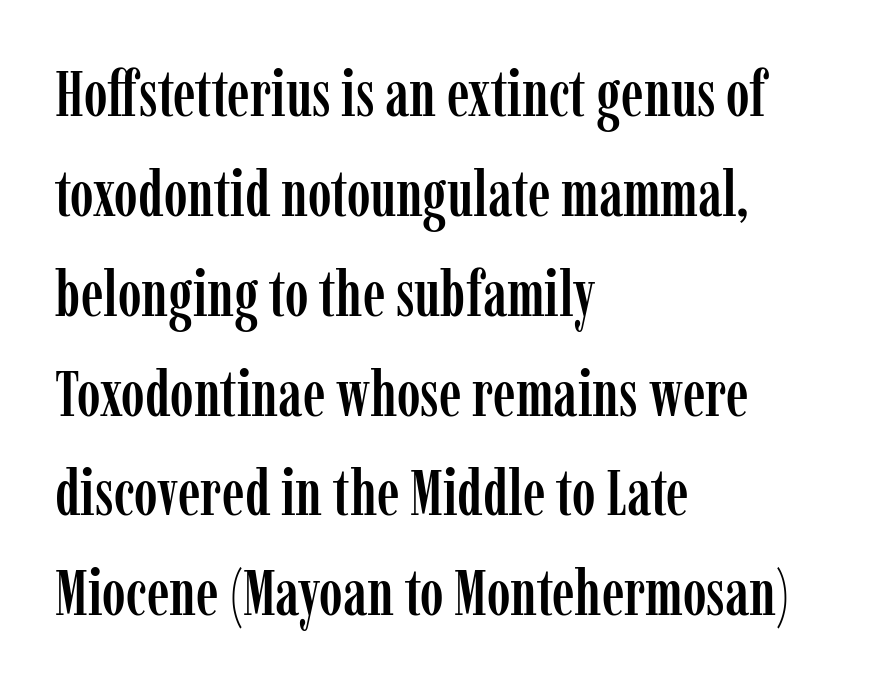
{"serif": "yes", "italic": "no", "width": "condensed", "stroke_contrast": "low", "x_height": "medium", "monospaced": "no", "underline": "no", "align": "left", "line_spacing": "normal", "line_spacing_ratio": 1.56, "letter_spacing": "normal", "letter_spacing_em": 0.0, "glyph_px": 64}
